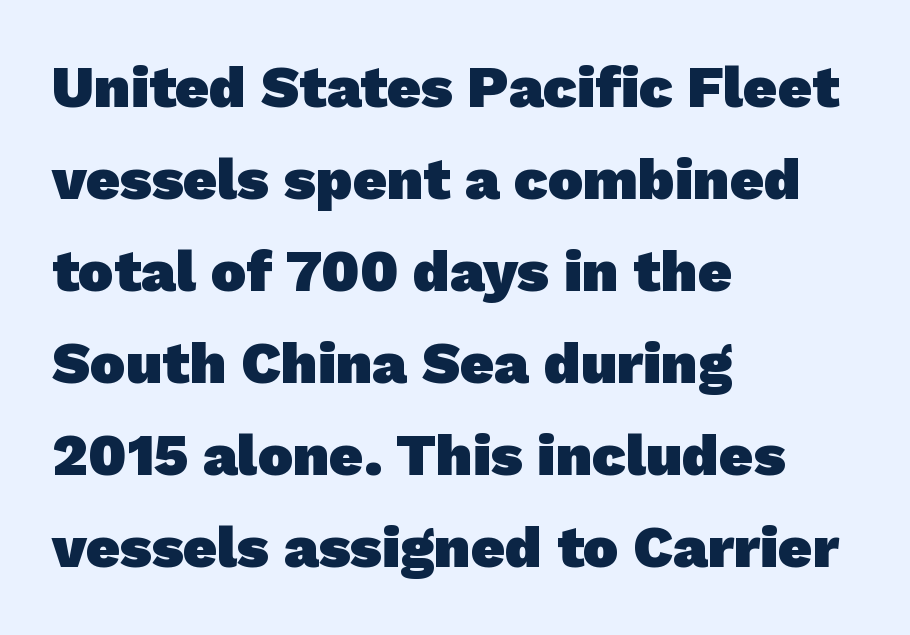
The image shows 59 px heavy sans-serif type; set left-aligned, normal line spacing (1.56x), normal letter spacing, not underlined; low stroke contrast and a medium x-height.
